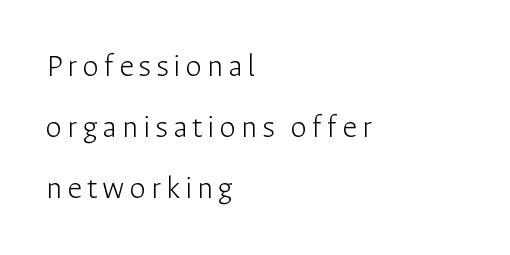
Q: Is the text bold? A: No.
Q: Is the text italic (slanted)? A: No, it is upright.
Q: Is the typeface a serif or a sans-serif typeface? A: Sans-serif.
Q: Is the text underlined? A: No.
Q: How is the paragraph aligned? A: Left-aligned.
Q: Width (condensed, normal, or wide)? A: Normal.
Q: Stroke contrast? A: Low.
Q: x-height? A: Medium.
Q: Monospaced? A: No.
